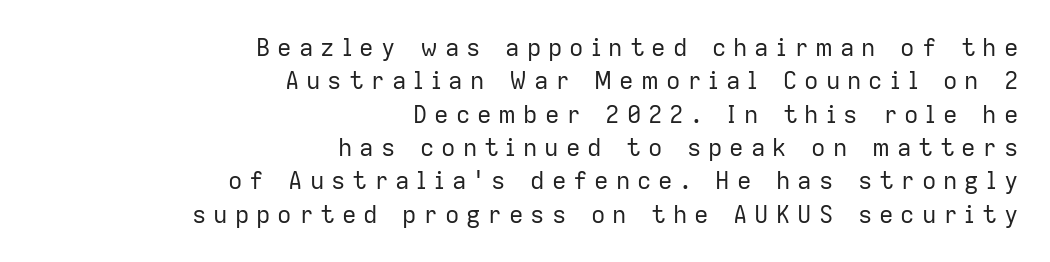
The font's upright variant was chosen for this text. No word sits above an underline. Look at the tracking — it's clearly loosened, letters drifting apart. Horizontal bands of white between lines are of average thickness.
